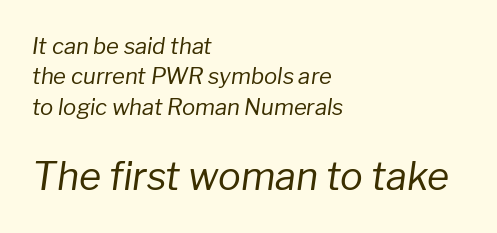
{"italic": "yes", "lean": "right", "slant_degrees": 8, "bold": "no", "weight": "regular", "width": "normal", "stroke_contrast": "low", "x_height": "medium", "monospaced": "no", "underline": "no", "align": "left", "line_spacing": "normal", "line_spacing_ratio": 1.38, "letter_spacing": "normal", "letter_spacing_em": 0.0, "larger_block": "second", "size_ratio": 1.73, "glyph_px": 38}
